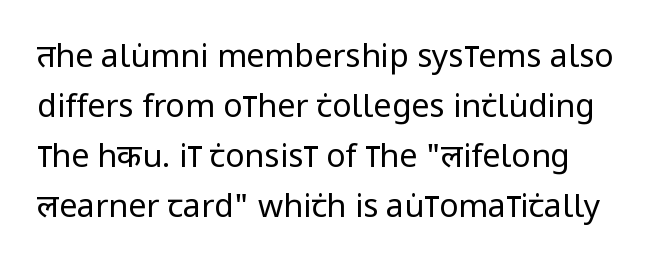
The font's upright variant was chosen for this text. Unbolded letterforms with no extra heft. Here the designer chose a conventional face with non-uniform glyph widths. The characters display no serif detailing; their extremities are plain. Lines of text with bare space underneath. The face used here is rendered with its standard letterfit.
